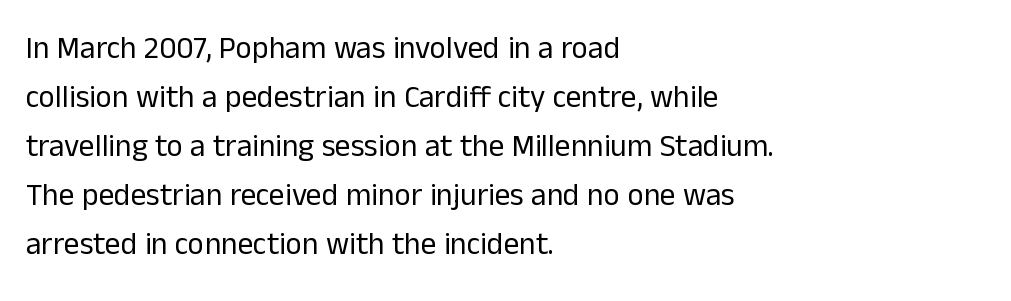
{"serif": "no", "italic": "no", "bold": "no", "weight": "regular", "width": "normal", "stroke_contrast": "low", "x_height": "medium", "monospaced": "no", "underline": "no", "align": "left", "line_spacing": "normal", "line_spacing_ratio": 1.58, "letter_spacing": "normal", "letter_spacing_em": 0.0, "glyph_px": 31}
